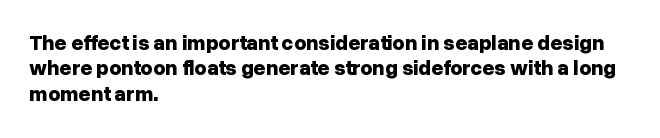
The gaps between neighbouring characters are ordinary and unremarkable. Heavy, bold letterforms. Posture: straight, roman, zero tilt. Caption: multi-line text, flush left, ragged right. Clear beneath every line of the passage.
